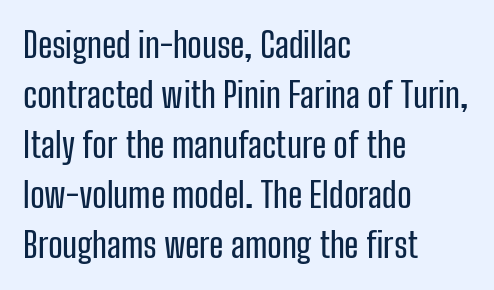
Q: Is the text italic (slanted)? A: No, it is upright.
Q: Is the typeface a serif or a sans-serif typeface? A: Sans-serif.
Q: Is the text underlined? A: No.
Q: How is the paragraph aligned? A: Left-aligned.
Q: Is the spacing between letters normal or unusually wide? A: Normal.
Q: Is the spacing between lines tight, normal or loose? A: Normal.
Q: Width (condensed, normal, or wide)? A: Condensed.
Q: Stroke contrast? A: Low.
Q: x-height? A: Medium.
Q: Monospaced? A: No.
